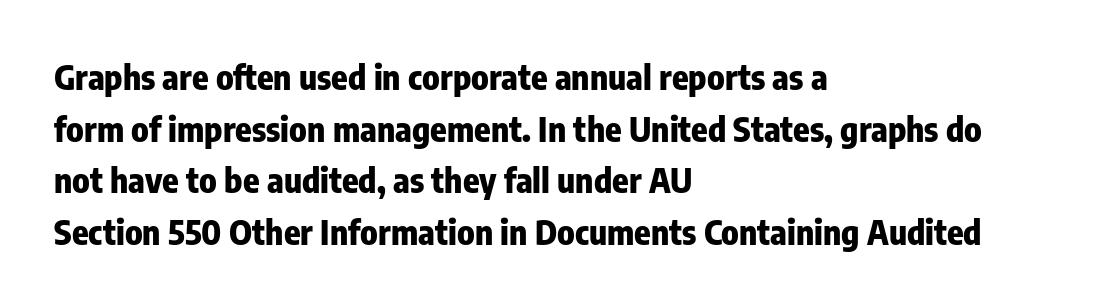
The face used here is proportionally spaced, like ordinary book or web type. Notice how the passage keeps a crisp vertical edge on the left only. Upright lettering throughout. The passage shown stacks its lines at a standard gap. Set as a true bold cut, around the 700 mark.
